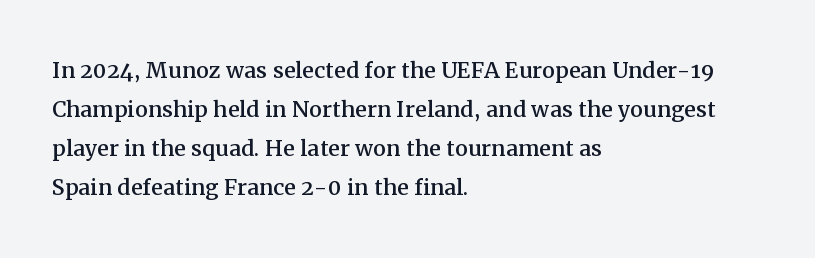
{"serif": "yes", "italic": "no", "width": "normal", "stroke_contrast": "medium", "x_height": "medium", "monospaced": "no", "underline": "no", "align": "left", "line_spacing": "normal", "line_spacing_ratio": 1.35, "letter_spacing": "normal", "letter_spacing_em": 0.0, "glyph_px": 29}
